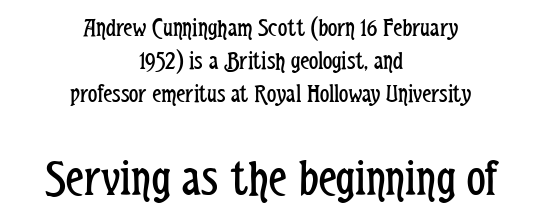
{"serif": "no", "italic": "no", "bold": "no", "weight": "regular", "width": "condensed", "stroke_contrast": "low", "x_height": "medium", "monospaced": "no", "underline": "no", "align": "center", "line_spacing": "normal", "line_spacing_ratio": 1.26, "letter_spacing": "normal", "letter_spacing_em": 0.0, "larger_block": "second", "size_ratio": 2.0, "glyph_px": 52}
